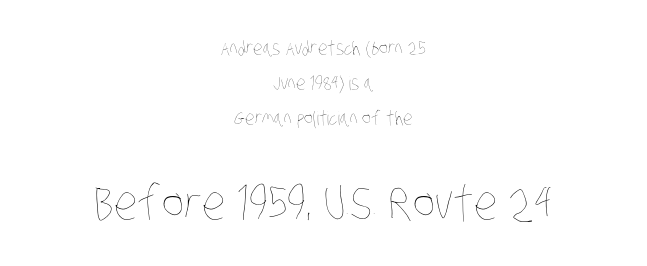
A typesetter would call this proportional, since set widths differ per character. Each stroke keeps to a modest, everyday thickness or less. A student would call this center alignment; a typographer would say set centered. The letterforms sit shoulder to shoulder at normal distance. The passage shown is not underscored anywhere. Character size in the trailing block exceeds that of the leading block.
